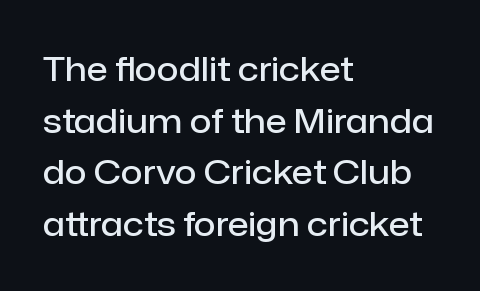
{"serif": "no", "italic": "no", "bold": "semi", "weight": "semibold", "width": "normal", "stroke_contrast": "low", "x_height": "medium", "monospaced": "no", "underline": "no", "align": "left", "line_spacing": "normal", "line_spacing_ratio": 1.52, "letter_spacing": "normal", "letter_spacing_em": 0.0, "glyph_px": 34}
